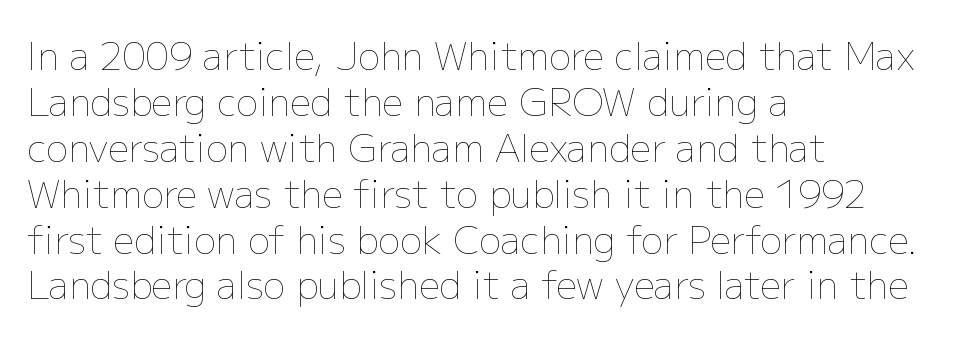
The image shows 37 px thin type, upright; set left-aligned, line spacing 1.24x, normal letter spacing, not underlined; low stroke contrast and a medium x-height.
